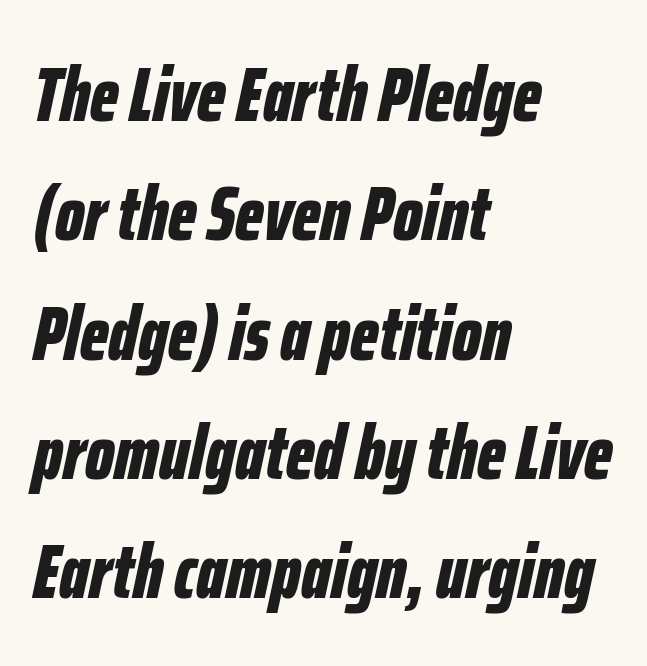
The image shows 77 px bold, condensed type, italic (leaning right); set left-aligned, normal line spacing (1.55x), normal letter spacing, not underlined; low stroke contrast and a medium x-height.
